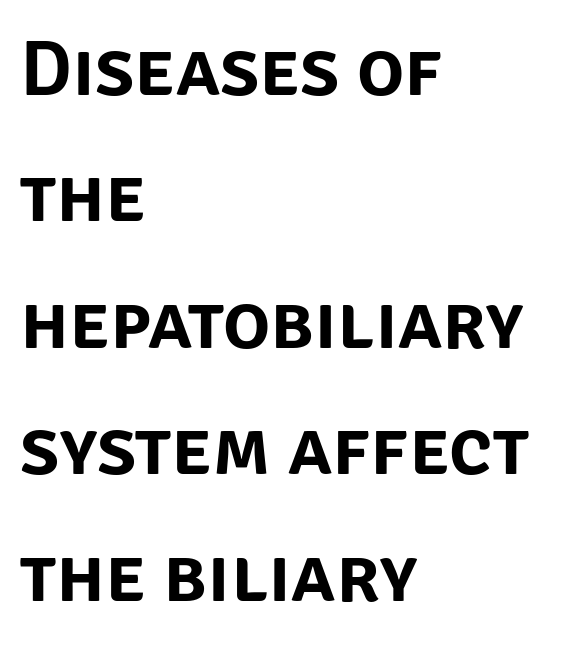
{"serif": "no", "italic": "no", "width": "normal", "stroke_contrast": "low", "x_height": "large", "monospaced": "no", "underline": "no", "align": "left", "line_spacing": "normal", "line_spacing_ratio": 1.6, "letter_spacing": "normal", "letter_spacing_em": 0.0, "glyph_px": 79}
